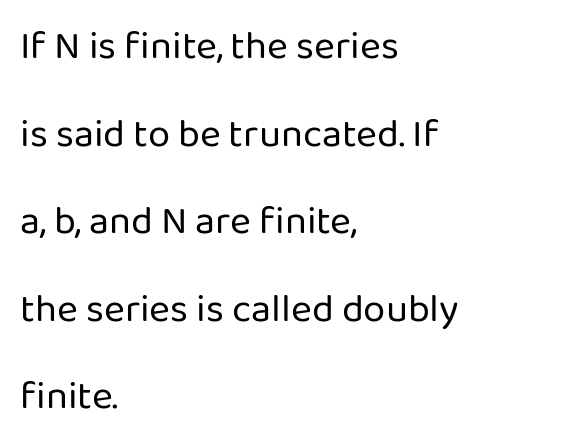
In terms of letterspacing, this is plain default setting. Do the characters align in a grid? No, the font is proportional. Descenders hang freely into open space. This sample trades compactness for vertical openness between lines. No italicization has been applied; the sample stays upright. Casual observation: everything's shoved over to the left.
